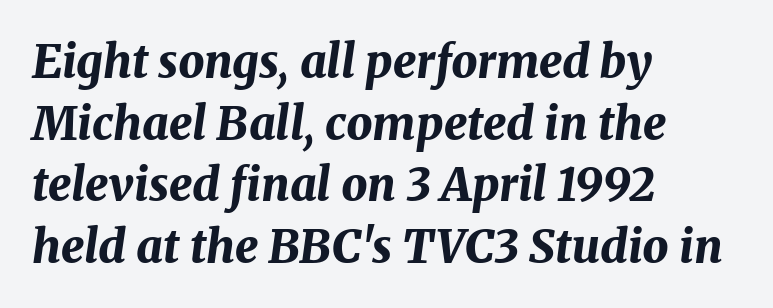
{"italic": "yes", "lean": "right", "slant_degrees": 8, "bold": "yes", "weight": "bold", "width": "normal", "stroke_contrast": "medium", "x_height": "medium", "monospaced": "no", "underline": "no", "align": "left", "line_spacing": "normal", "line_spacing_ratio": 1.34, "letter_spacing": "normal", "letter_spacing_em": 0.0, "glyph_px": 46}
